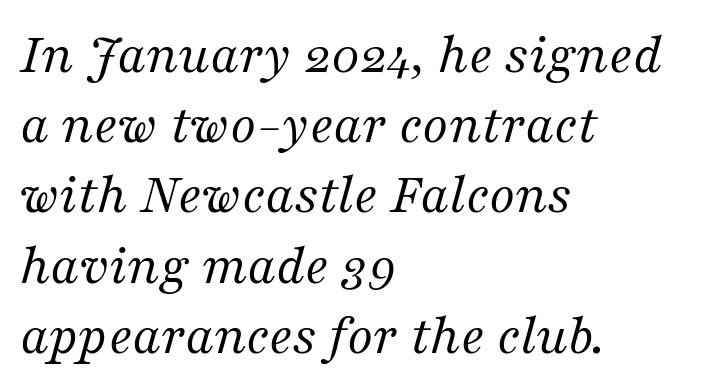
{"serif": "yes", "italic": "yes", "lean": "right", "slant_degrees": 16, "bold": "no", "weight": "regular", "width": "normal", "stroke_contrast": "medium", "x_height": "medium", "monospaced": "no", "underline": "no", "align": "left", "line_spacing_ratio": 1.21, "letter_spacing": "normal", "letter_spacing_em": 0.0, "glyph_px": 58}
